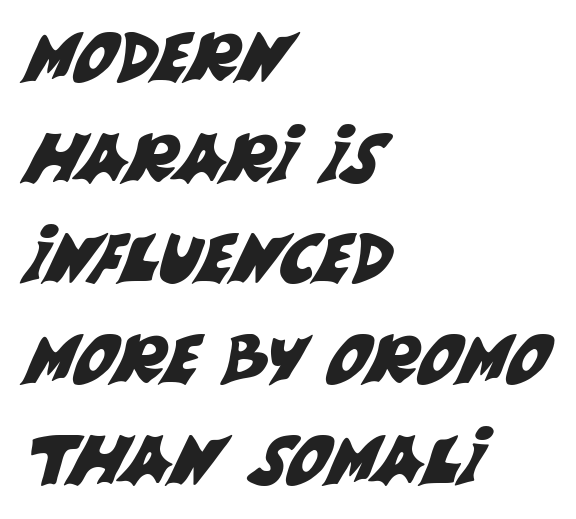
The image shows 68 px sans-serif type; set left-aligned, normal line spacing (1.48x), normal letter spacing, not underlined; medium stroke contrast and a large x-height.
